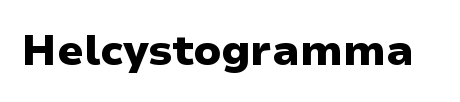
Set as a true bold cut, around the 700 mark. This rendering leaves character spacing at its baseline value. Serifs: no, the terminals of the letterforms are clean. Underlining? Definitely not there.
